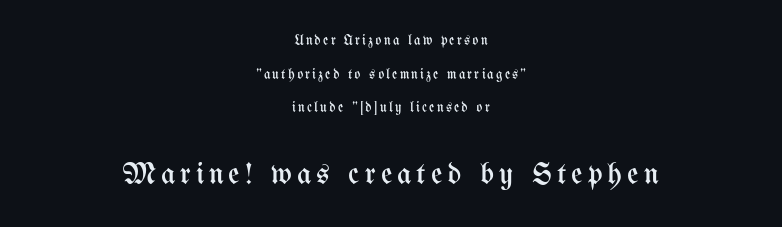
The image shows 31 px regular-weight, condensed type, upright; set centered, loose line spacing (2.41x), not underlined; the second (bottom) block is 2.21x larger; medium stroke contrast and a medium x-height.
